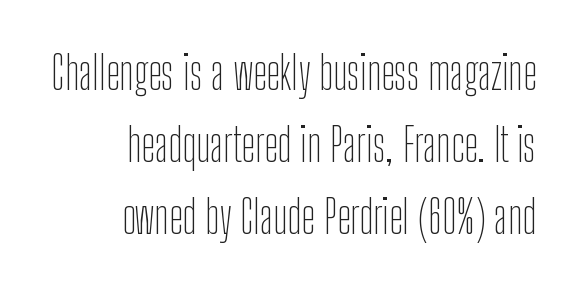
Q: Is the text bold? A: No.
Q: Is the text italic (slanted)? A: No, it is upright.
Q: Is the typeface a serif or a sans-serif typeface? A: Sans-serif.
Q: Is the text underlined? A: No.
Q: How is the paragraph aligned? A: Right-aligned.
Q: Is the spacing between letters normal or unusually wide? A: Normal.
Q: Is the spacing between lines tight, normal or loose? A: Normal.
Q: Width (condensed, normal, or wide)? A: Condensed.
Q: Stroke contrast? A: Low.
Q: x-height? A: Medium.
Q: Monospaced? A: No.
